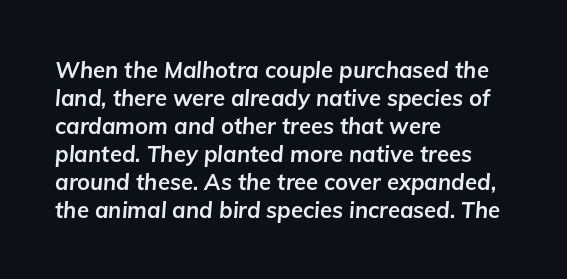
Leading matches the norm, producing a regular column. Leftover space on each line is placed entirely after the last word. Yep, that's italic — everything's leaning. Check the space under the baseline: it is left empty. The gaps between neighbouring characters are ordinary and unremarkable. As a designer I'd log this as weight 700, bold.
